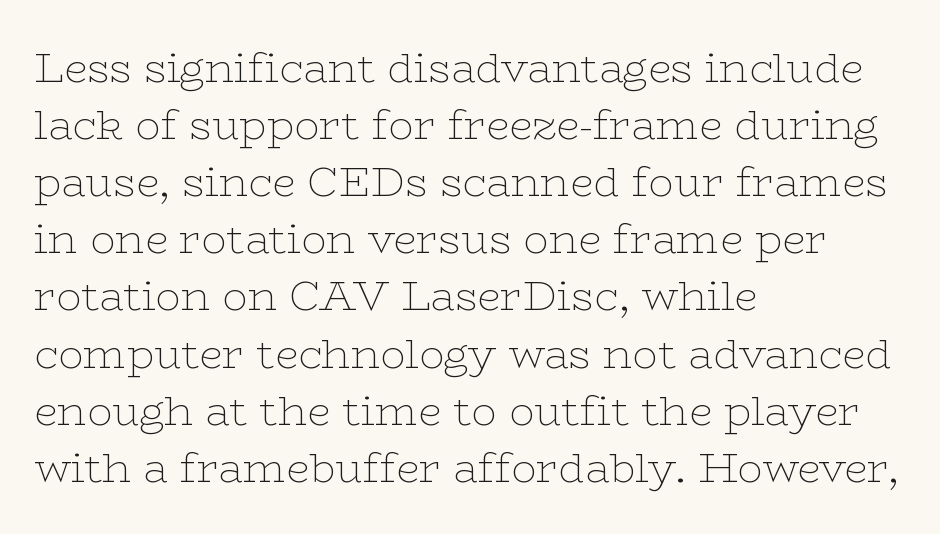
Q: Is the text bold? A: No.
Q: Is the text italic (slanted)? A: No, it is upright.
Q: Is the typeface a serif or a sans-serif typeface? A: Serif.
Q: Is the text underlined? A: No.
Q: How is the paragraph aligned? A: Left-aligned.
Q: Is the spacing between letters normal or unusually wide? A: Normal.
Q: Is the spacing between lines tight, normal or loose? A: Normal.
Q: Width (condensed, normal, or wide)? A: Wide.
Q: Stroke contrast? A: Low.
Q: x-height? A: Medium.
Q: Monospaced? A: No.
